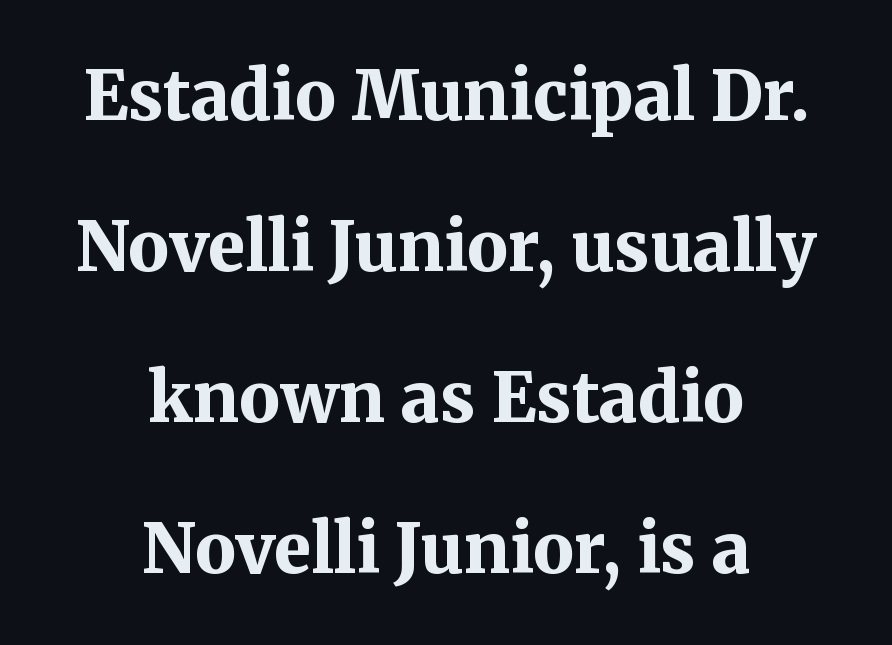
{"serif": "yes", "italic": "no", "bold": "yes", "weight": "bold", "width": "normal", "stroke_contrast": "medium", "x_height": "medium", "monospaced": "no", "underline": "no", "align": "center", "line_spacing": "loose", "line_spacing_ratio": 2.22, "letter_spacing": "normal", "letter_spacing_em": 0.0, "glyph_px": 68}
